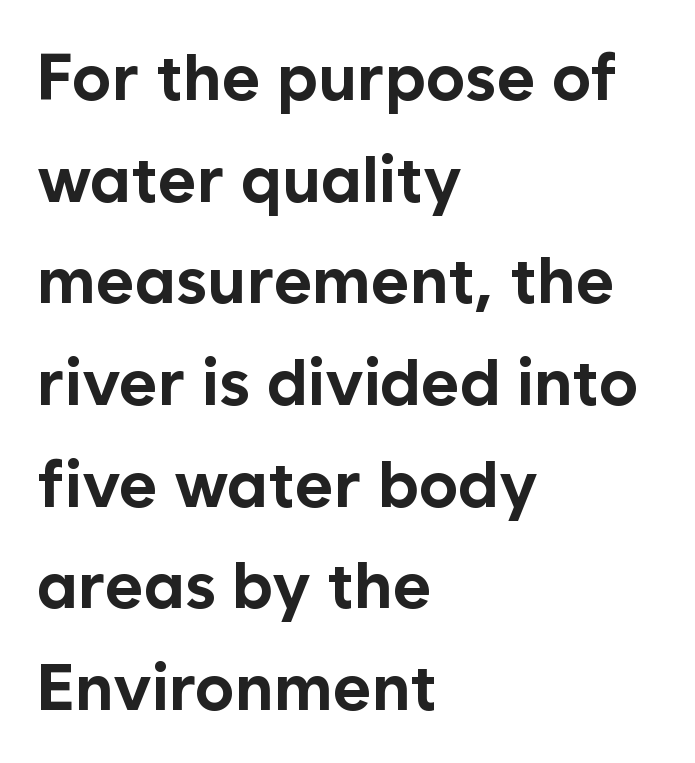
The axis of the letterforms is exactly vertical. These words are printed bold, with thick strokes throughout. Letterform terminals end flat and unadorned throughout the passage. How are the letters spaced? Ordinarily, with no added tracking.
